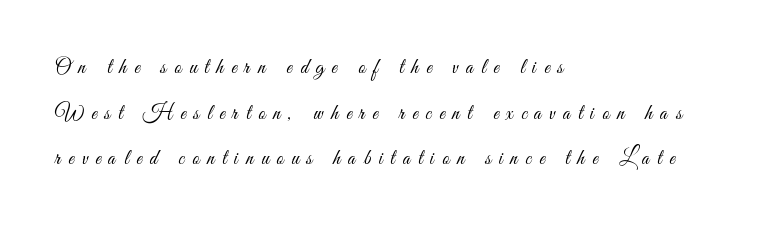
No heavy texture on the line: the type isn't bold. The rag falls on the right side of this text block. The zone under the glyphs is completely vacant.
